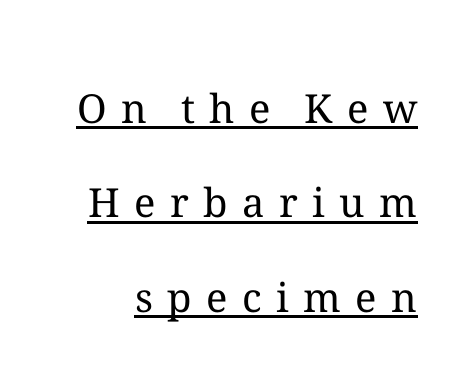
Each word looks stretched out because of the extra space between its letters. These lines are rendered in a variable-pitch font. This rendering features underlined lettering. Airy leading. Upright lettering throughout. Ink coverage per letter is moderate at most.
